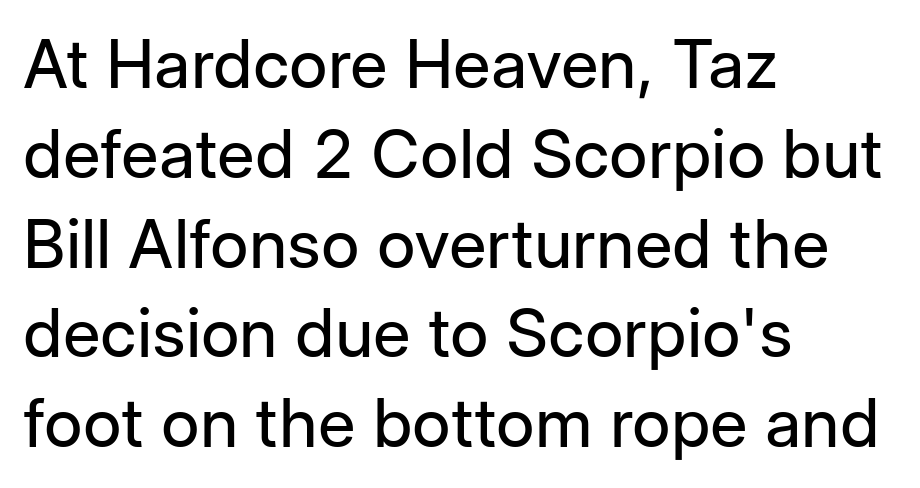
{"serif": "no", "italic": "no", "bold": "no", "weight": "regular", "width": "normal", "stroke_contrast": "low", "x_height": "medium", "monospaced": "no", "underline": "no", "align": "left", "line_spacing": "normal", "line_spacing_ratio": 1.34, "letter_spacing": "normal", "letter_spacing_em": 0.0, "glyph_px": 67}
